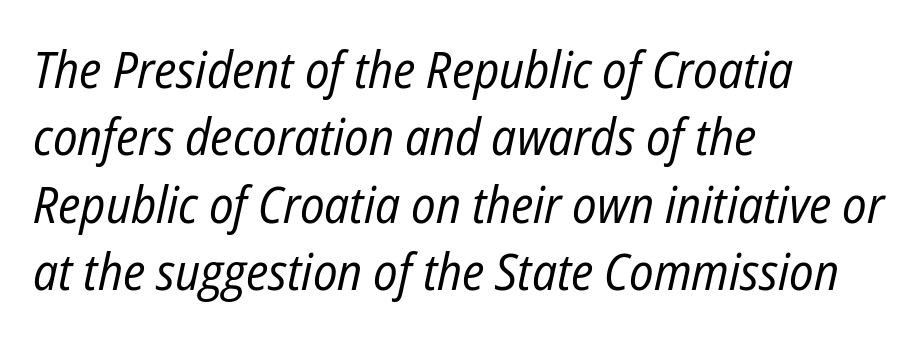
The image shows 51 px regular-weight, condensed type, italic (leaning right); set left-aligned, normal line spacing (1.32x), normal letter spacing, not underlined; low stroke contrast and a medium x-height.
